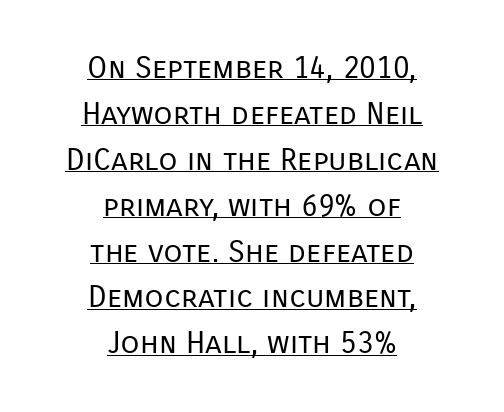
{"serif": "no", "italic": "no", "bold": "no", "weight": "regular", "width": "normal", "stroke_contrast": "low", "x_height": "medium", "monospaced": "no", "underline": "yes", "align": "center", "line_spacing": "normal", "line_spacing_ratio": 1.48, "letter_spacing": "normal", "letter_spacing_em": 0.0, "glyph_px": 31}
